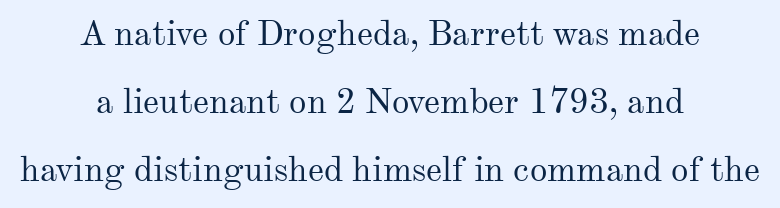
Q: Is the text bold? A: No.
Q: Is the text italic (slanted)? A: No, it is upright.
Q: Is the typeface a serif or a sans-serif typeface? A: Serif.
Q: Is the text underlined? A: No.
Q: How is the paragraph aligned? A: Centered.
Q: Is the spacing between letters normal or unusually wide? A: Normal.
Q: Is the spacing between lines tight, normal or loose? A: Loose.
Q: Width (condensed, normal, or wide)? A: Normal.
Q: Stroke contrast? A: Medium.
Q: x-height? A: Small.
Q: Monospaced? A: No.
